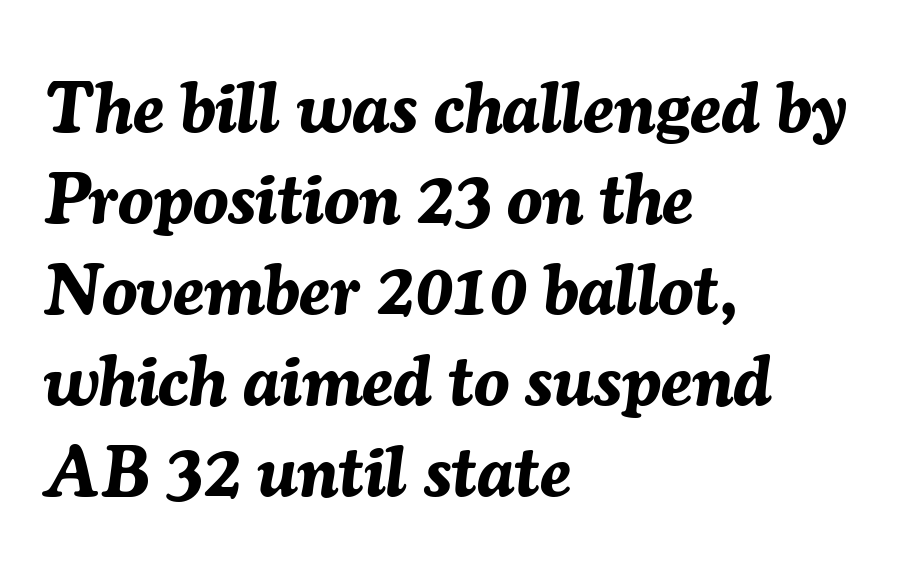
The image shows 71 px bold type, italic (leaning right); set left-aligned, normal line spacing (1.28x), normal letter spacing, not underlined; medium stroke contrast and a medium x-height.
